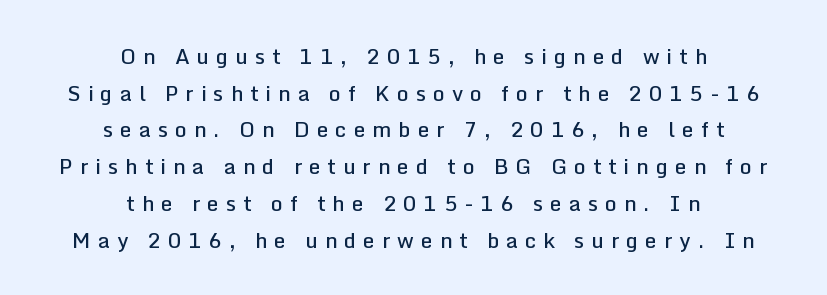
The image shows 21 px text type, upright; set centered, line spacing 1.75x, unusually wide letter spacing (+0.33 em), not underlined.
